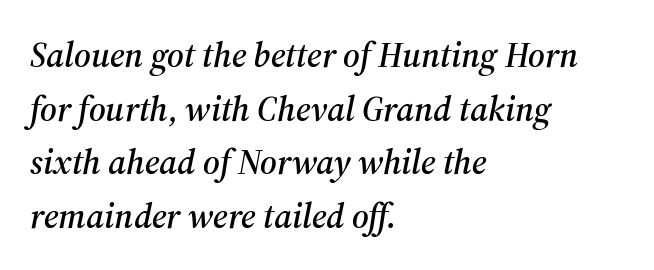
The image shows 35 px serif type, italic (leaning right); set left-aligned, normal line spacing (1.53x), normal letter spacing, not underlined; medium stroke contrast and a medium x-height.
